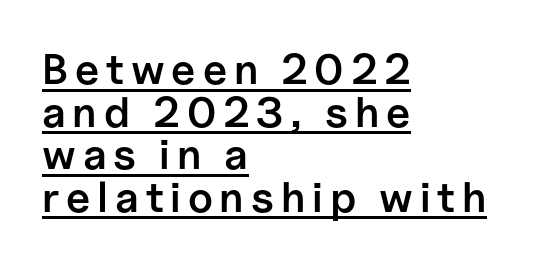
{"serif": "no", "italic": "no", "bold": "semi", "weight": "semibold", "width": "normal", "stroke_contrast": "low", "x_height": "medium", "monospaced": "no", "underline": "yes", "align": "left", "line_spacing": "tight", "line_spacing_ratio": 0.99, "glyph_px": 43}
